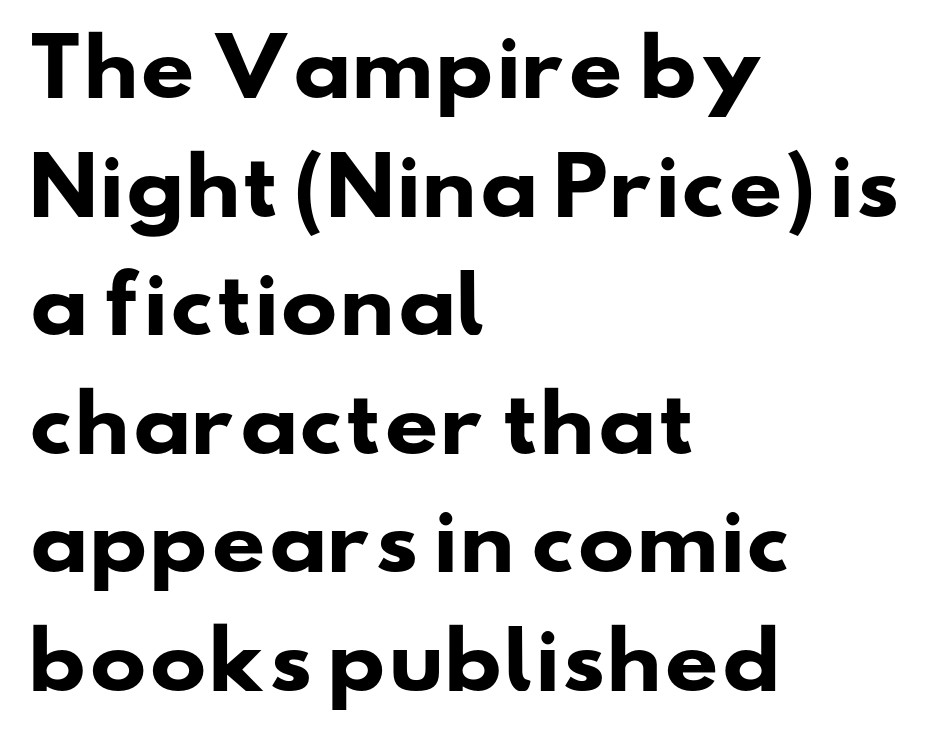
Spacing verdict: proportional, widths tailored to each character. What stands out about the letter spacing? Nothing — it is the standard amount. Glance below the letters and you will spot only blank space. The glyphs have the mass of a bold cut.
